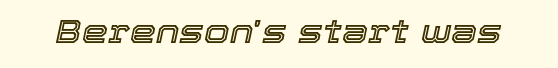
{"italic": "yes", "lean": "right", "slant_degrees": 12, "width": "normal", "x_height": "medium", "monospaced": "no", "underline": "no", "letter_spacing": "normal", "letter_spacing_em": 0.0, "glyph_px": 33}
